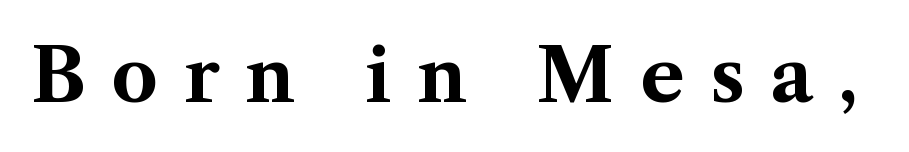
{"serif": "yes", "italic": "no", "bold": "yes", "weight": "bold", "width": "normal", "stroke_contrast": "medium", "x_height": "medium", "monospaced": "no", "underline": "no", "letter_spacing": "wide", "letter_spacing_em": 0.35, "glyph_px": 73}
